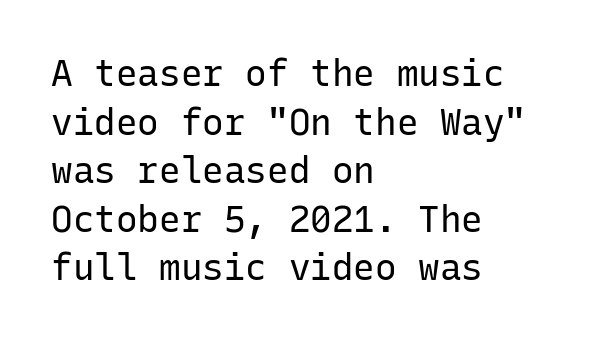
Q: Is the text bold? A: No.
Q: Is the text italic (slanted)? A: No, it is upright.
Q: Is the typeface a serif or a sans-serif typeface? A: Sans-serif.
Q: Is the text underlined? A: No.
Q: How is the paragraph aligned? A: Left-aligned.
Q: Is the spacing between letters normal or unusually wide? A: Normal.
Q: Is the spacing between lines tight, normal or loose? A: Normal.
Q: Width (condensed, normal, or wide)? A: Normal.
Q: Stroke contrast? A: Low.
Q: x-height? A: Medium.
Q: Monospaced? A: Yes.
